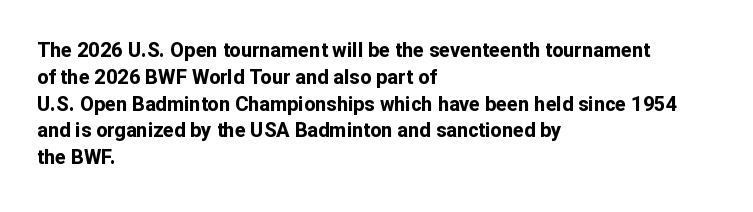
Q: Is the text bold? A: Yes.
Q: Is the text italic (slanted)? A: No, it is upright.
Q: Is the text underlined? A: No.
Q: How is the paragraph aligned? A: Left-aligned.
Q: Is the spacing between letters normal or unusually wide? A: Normal.
Q: Is the spacing between lines tight, normal or loose? A: Normal.
